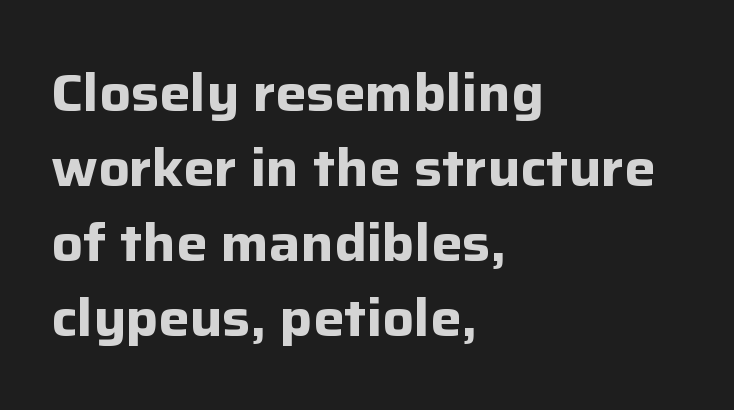
Q: Is the text bold? A: Yes.
Q: Is the text italic (slanted)? A: No, it is upright.
Q: Is the typeface a serif or a sans-serif typeface? A: Sans-serif.
Q: Is the text underlined? A: No.
Q: How is the paragraph aligned? A: Left-aligned.
Q: Is the spacing between letters normal or unusually wide? A: Normal.
Q: Is the spacing between lines tight, normal or loose? A: Normal.
Q: Width (condensed, normal, or wide)? A: Normal.
Q: Stroke contrast? A: Low.
Q: x-height? A: Medium.
Q: Monospaced? A: No.
